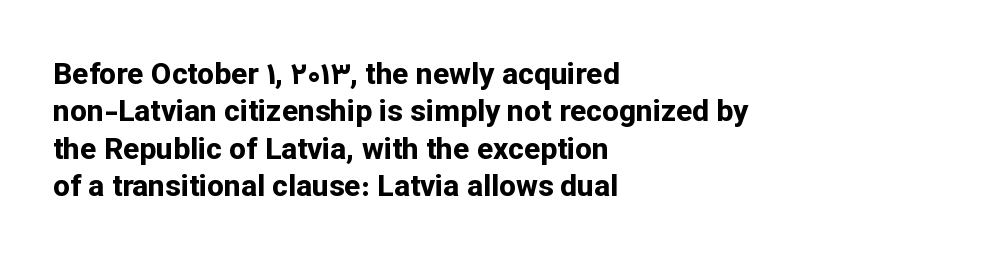
No extra tracking has been applied to these lines. Quick note: not italic, upright. Students, this is bold: see how much ink each stroke carries. Glance below the letters and you will spot only blank space. The passage shown is typed in a proportional face where columns would drift.
